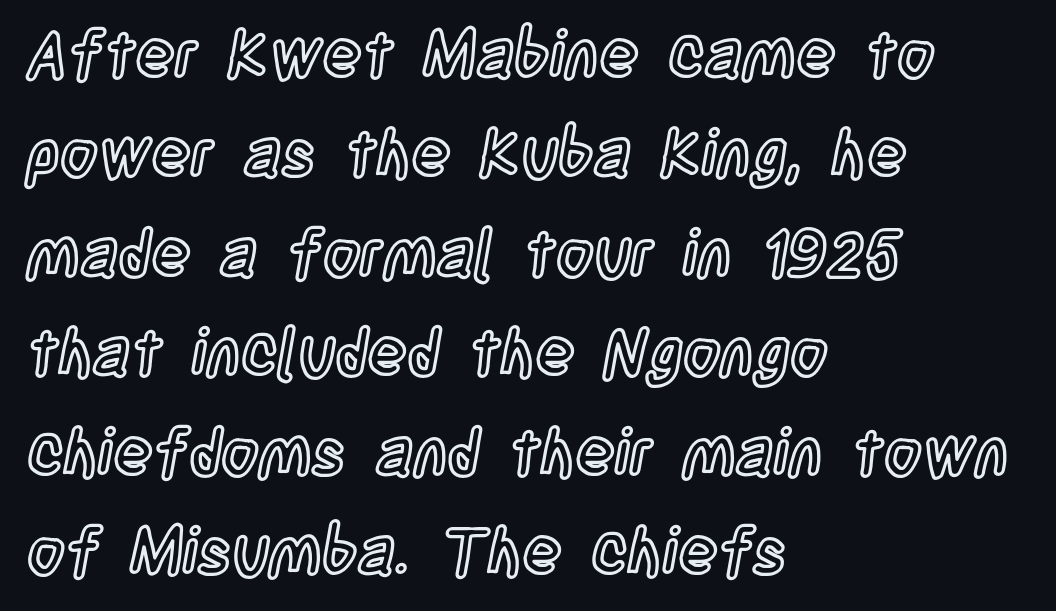
Nobody touched the tracking dial on this one. Each new line begins a customary step beneath the previous one. The words here are not underlined. The passage is arranged the way most books set body copy — flush left.
